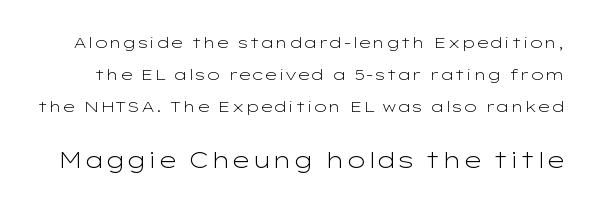
{"italic": "no", "bold": "no", "underline": "no", "line_spacing": "loose", "line_spacing_ratio": 2.12, "letter_spacing": "normal", "letter_spacing_em": 0.0, "larger_block": "second", "size_ratio": 1.47, "glyph_px": 22}
